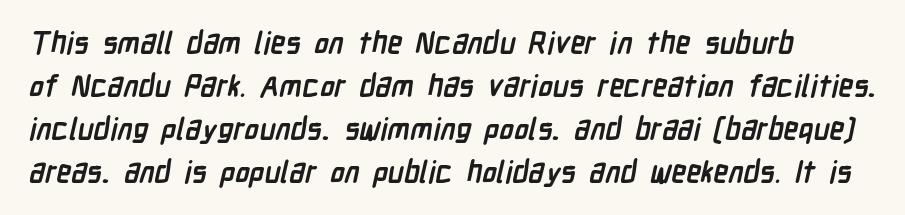
{"serif": "no", "bold": "yes", "weight": "semibold", "width": "condensed", "stroke_contrast": "low", "x_height": "medium", "monospaced": "no", "underline": "no", "line_spacing": "normal", "line_spacing_ratio": 1.43, "letter_spacing": "normal", "letter_spacing_em": 0.0, "glyph_px": 30}
